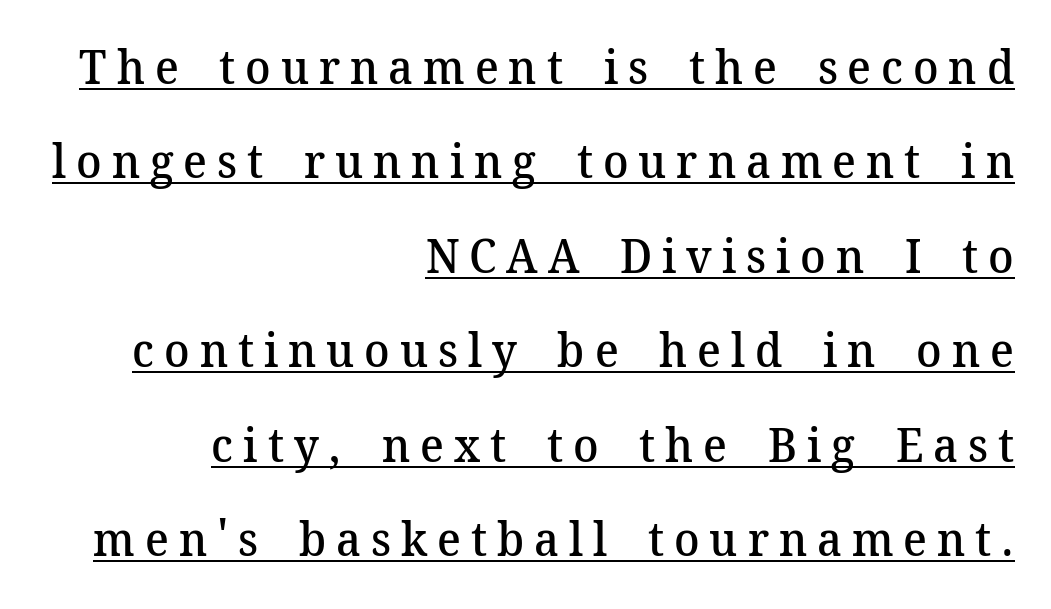
The image shows 47 px semibold serif type, upright; set right-aligned, loose line spacing (2.01x), unusually wide letter spacing (+0.21 em), underlined; medium stroke contrast and a medium x-height.
